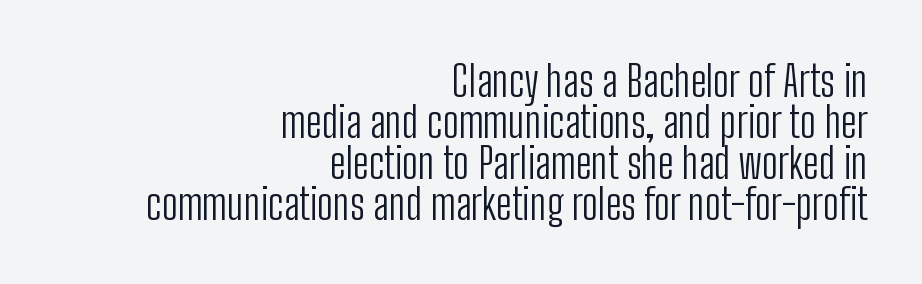
Nobody drew a line under any word here. The font family rendered here belongs to the sans-serif group. The type is set solid horizontally, with unmodified tracking. Which margin do the lines hug? The right one — the left edge is uneven.
